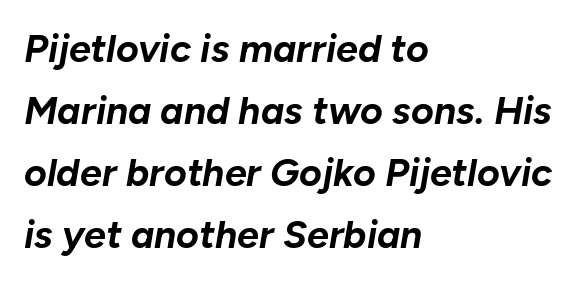
Q: Is the text bold? A: Yes.
Q: Is the text italic (slanted)? A: Yes, it leans right by about 10 degrees.
Q: Is the text underlined? A: No.
Q: How is the paragraph aligned? A: Left-aligned.
Q: Is the spacing between letters normal or unusually wide? A: Normal.
Q: Is the spacing between lines tight, normal or loose? A: Normal.
Q: Width (condensed, normal, or wide)? A: Normal.
Q: Stroke contrast? A: Low.
Q: x-height? A: Medium.
Q: Monospaced? A: No.
